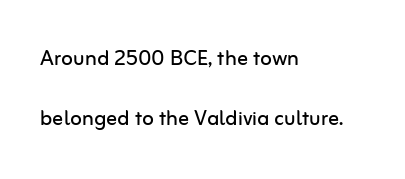
{"italic": "no", "bold": "no", "underline": "no", "align": "left", "line_spacing": "loose", "line_spacing_ratio": 2.22, "letter_spacing": "normal", "letter_spacing_em": 0.0, "glyph_px": 27}
